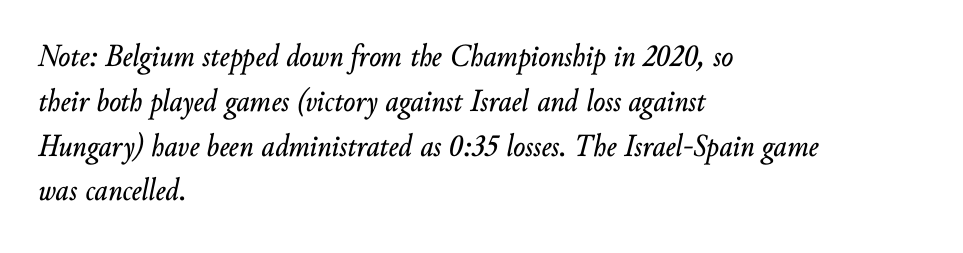
Think of a printed novel: that variable character pitch is what you see here. This rendering features lettering with no underline. Vertical spacing — default. Letter spacing: default.
